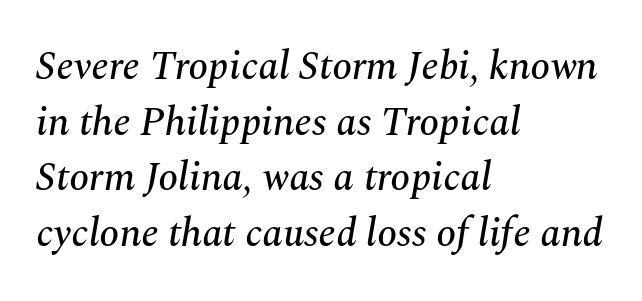
The setting favours the left margin, as ordinary paragraphs usually do. The passage shown is typed in a proportional face where columns would drift. Nobody touched the tracking dial on this one. Leading: standard.
